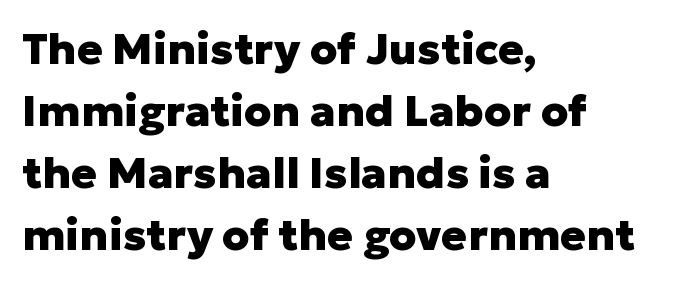
The image shows 43 px heavy sans-serif type, upright; set left-aligned, normal line spacing (1.44x), normal letter spacing, not underlined; low stroke contrast and a medium x-height.
